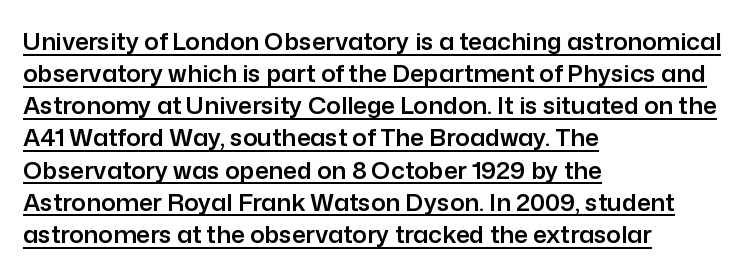
The image shows 24 px text type, upright; set left-aligned, normal line spacing (1.34x), normal letter spacing, underlined.
